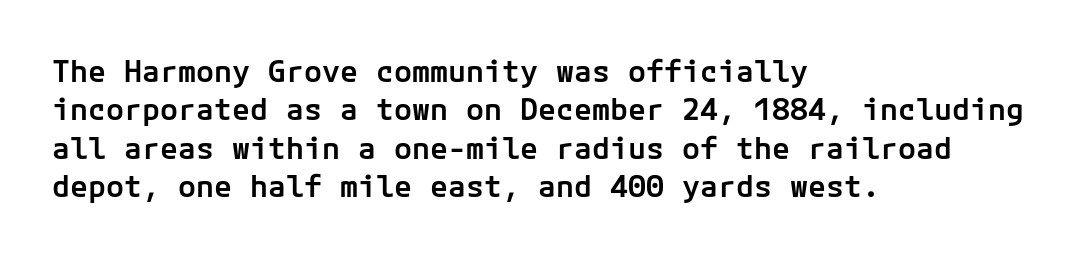
{"serif": "no", "italic": "no", "bold": "semi", "weight": "semibold", "width": "normal", "stroke_contrast": "low", "x_height": "medium", "underline": "no", "align": "left", "line_spacing": "normal", "line_spacing_ratio": 1.28, "letter_spacing": "normal", "letter_spacing_em": 0.0, "glyph_px": 30}
